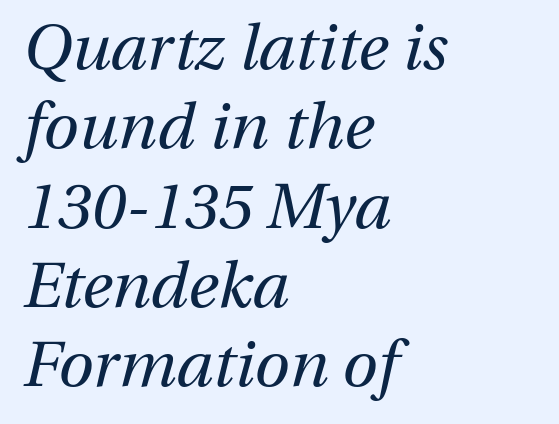
The image shows 64 px regular-weight type, italic (leaning right); set left-aligned, line spacing 1.24x, normal letter spacing, not underlined; medium stroke contrast and a medium x-height.
